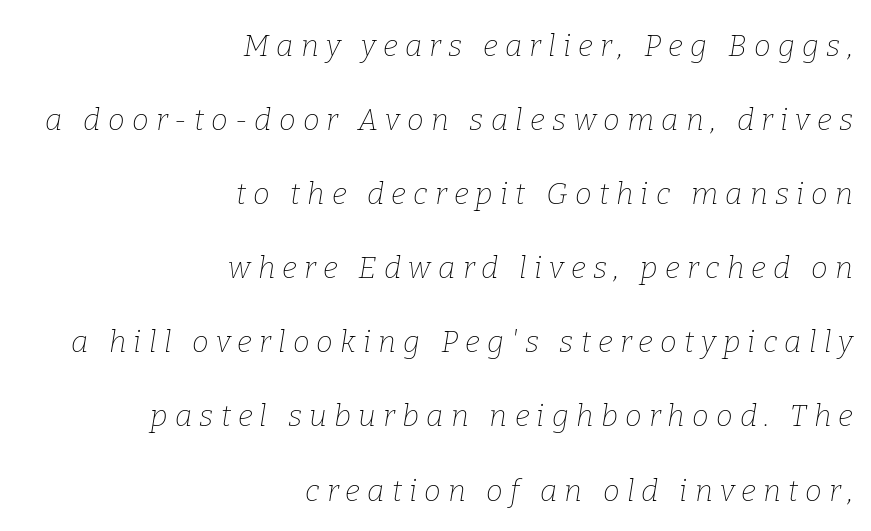
Q: Is the text bold? A: No.
Q: Is the text italic (slanted)? A: Yes, it leans right by about 9 degrees.
Q: Is the typeface a serif or a sans-serif typeface? A: Serif.
Q: Is the text underlined? A: No.
Q: How is the paragraph aligned? A: Right-aligned.
Q: Is the spacing between letters normal or unusually wide? A: Unusually wide.
Q: Is the spacing between lines tight, normal or loose? A: Loose.
Q: Width (condensed, normal, or wide)? A: Normal.
Q: Stroke contrast? A: Low.
Q: x-height? A: Medium.
Q: Monospaced? A: No.
